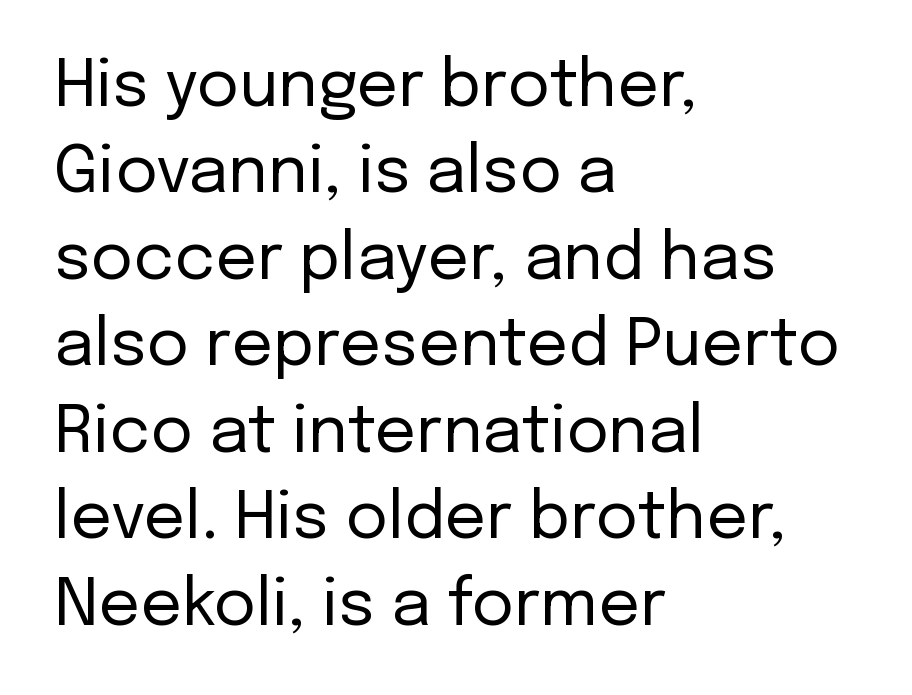
Q: Is the text bold? A: No.
Q: Is the text italic (slanted)? A: No, it is upright.
Q: Is the typeface a serif or a sans-serif typeface? A: Sans-serif.
Q: Is the text underlined? A: No.
Q: How is the paragraph aligned? A: Left-aligned.
Q: Is the spacing between letters normal or unusually wide? A: Normal.
Q: Is the spacing between lines tight, normal or loose? A: Normal.
Q: Width (condensed, normal, or wide)? A: Normal.
Q: Stroke contrast? A: Low.
Q: x-height? A: Medium.
Q: Monospaced? A: No.
